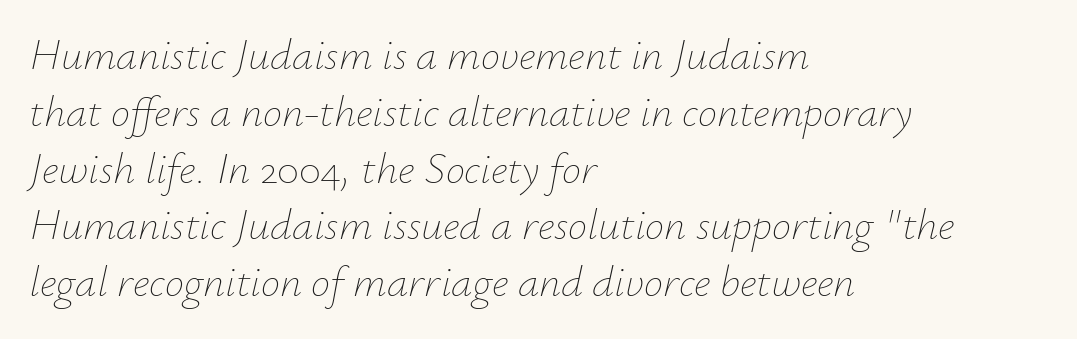
Q: Is the text bold? A: No.
Q: Is the text italic (slanted)? A: Yes, it leans right by about 12 degrees.
Q: Is the text underlined? A: No.
Q: How is the paragraph aligned? A: Left-aligned.
Q: Is the spacing between letters normal or unusually wide? A: Normal.
Q: Is the spacing between lines tight, normal or loose? A: Normal.
Q: Width (condensed, normal, or wide)? A: Normal.
Q: Stroke contrast? A: Low.
Q: x-height? A: Small.
Q: Monospaced? A: No.
